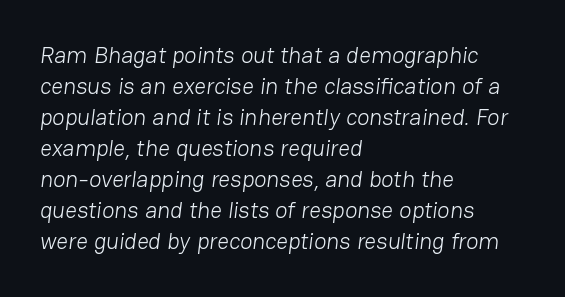
Q: Is the text bold? A: No.
Q: Is the text underlined? A: No.
Q: How is the paragraph aligned? A: Left-aligned.
Q: Is the spacing between letters normal or unusually wide? A: Normal.
Q: Is the spacing between lines tight, normal or loose? A: Normal.
